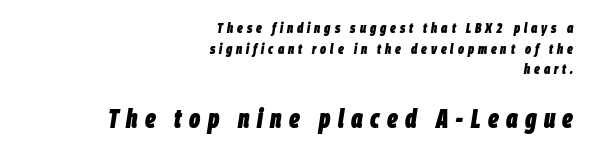
The zone under the glyphs is completely vacant. Summary of weight: heavy, a full bold. This is oblique type, the kind used for emphasis or titles. The setting favours the right margin, as signatures and pull-quotes sometimes do. Short note: letters widely spaced.
